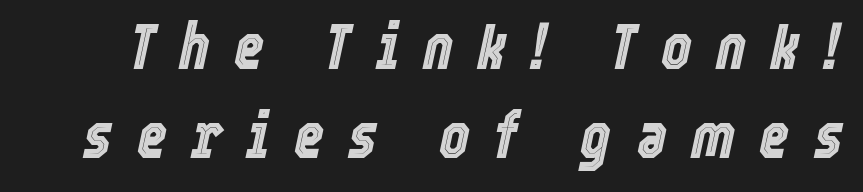
{"italic": "yes", "lean": "right", "slant_degrees": 12, "width": "condensed", "x_height": "medium", "monospaced": "no", "underline": "no", "line_spacing": "normal", "line_spacing_ratio": 1.37, "letter_spacing": "wide", "letter_spacing_em": 0.37, "glyph_px": 65}
